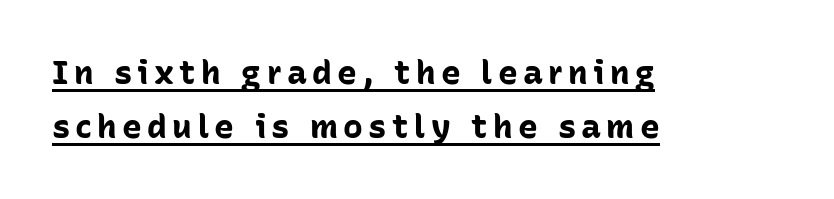
Q: Is the text bold? A: Yes.
Q: Is the text italic (slanted)? A: No, it is upright.
Q: Is the typeface a serif or a sans-serif typeface? A: Sans-serif.
Q: Is the text underlined? A: Yes.
Q: How is the paragraph aligned? A: Left-aligned.
Q: Is the spacing between lines tight, normal or loose? A: Normal.
Q: Width (condensed, normal, or wide)? A: Normal.
Q: Stroke contrast? A: Low.
Q: x-height? A: Medium.
Q: Monospaced? A: No.
